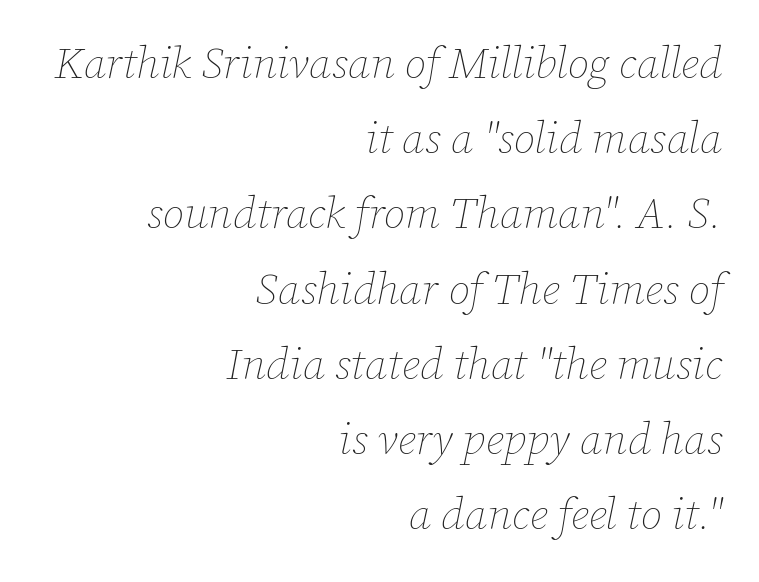
Q: Is the text bold? A: No.
Q: Is the text italic (slanted)? A: Yes, it leans right by about 12 degrees.
Q: Is the text underlined? A: No.
Q: How is the paragraph aligned? A: Right-aligned.
Q: Is the spacing between letters normal or unusually wide? A: Normal.
Q: Width (condensed, normal, or wide)? A: Normal.
Q: Stroke contrast? A: Low.
Q: x-height? A: Medium.
Q: Monospaced? A: No.
